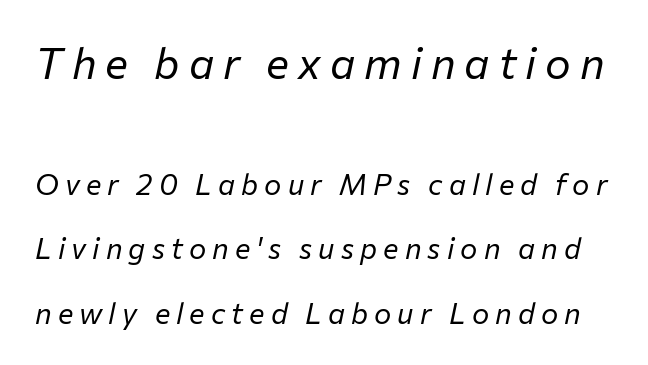
Does the lettering tilt? It does — this is italic. Compare the two chunks: the upper has the greater cap height. This sample uses expanded letter spacing, leaving extra air between glyphs. Character widths vary here, with narrow letters taking less room than wide ones.
